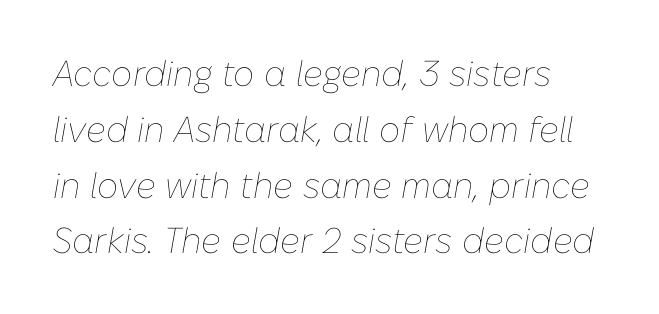
Do the characters align in a grid? No, the font is proportional. In terms of posture, this sample is oblique. Short note: letters normally spaced. The rows are spaced the way most documents space them. Check the space under the baseline: it is left empty.
